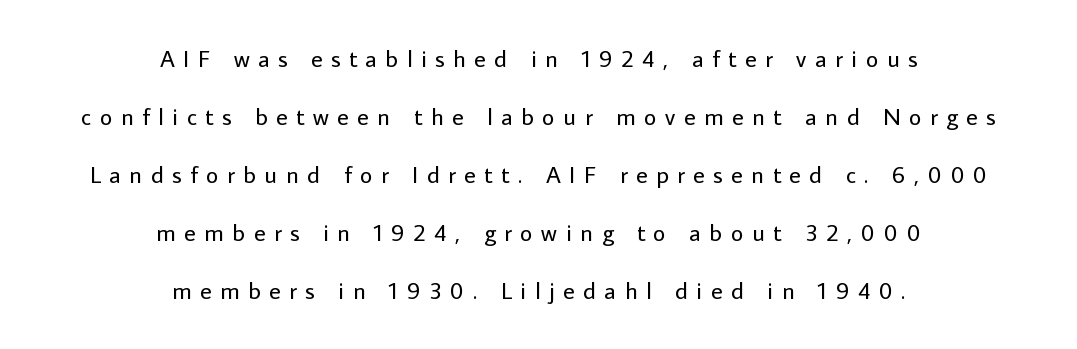
This reads as an unemphasized weight, regular at the heaviest. The foot of each line stays bare and open. The gaps between neighbouring characters are conspicuously large. These lines stack symmetrically, like a column narrowing and widening about its center.
